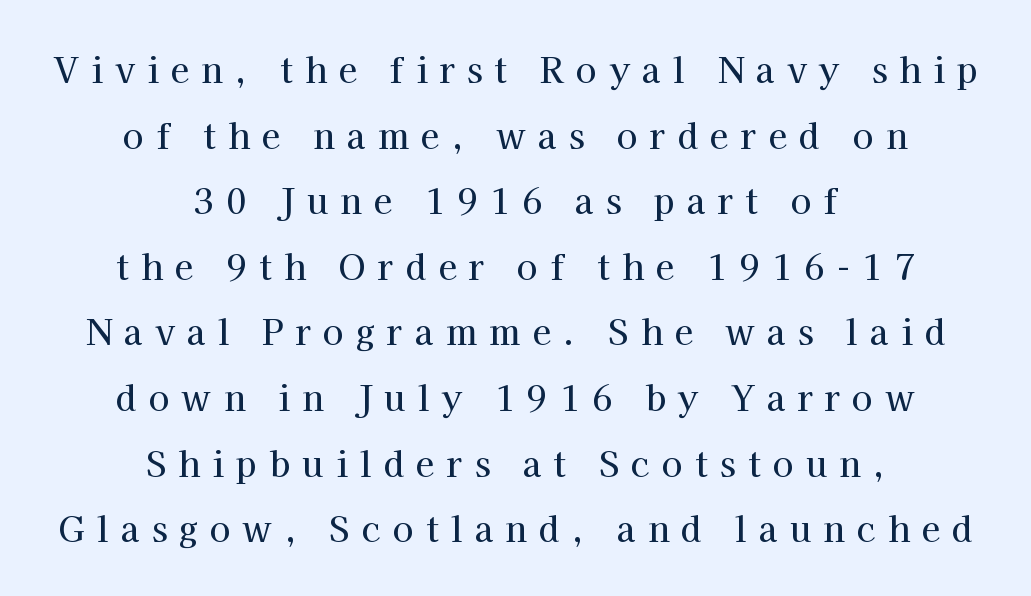
Q: Is the text italic (slanted)? A: No, it is upright.
Q: Is the typeface a serif or a sans-serif typeface? A: Serif.
Q: Is the text underlined? A: No.
Q: How is the paragraph aligned? A: Centered.
Q: Is the spacing between letters normal or unusually wide? A: Unusually wide.
Q: Is the spacing between lines tight, normal or loose? A: Loose.
Q: Width (condensed, normal, or wide)? A: Normal.
Q: Stroke contrast? A: High.
Q: x-height? A: Medium.
Q: Monospaced? A: No.
